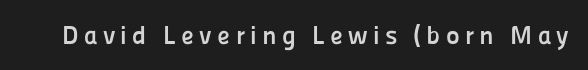
The image shows 26 px bold type, upright; set unusually wide letter spacing (+0.2 em), not underlined.
